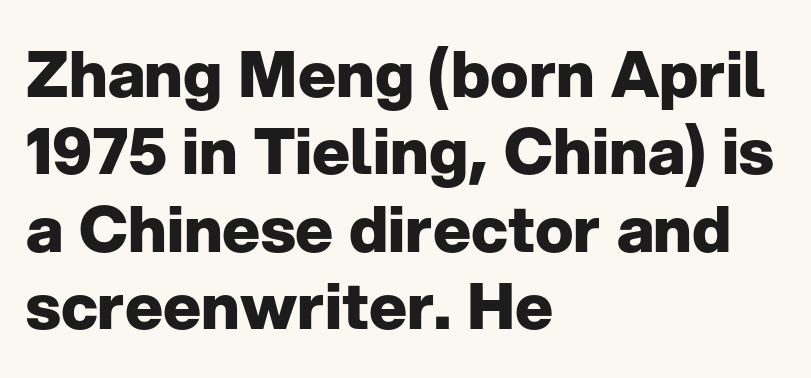
{"serif": "no", "italic": "no", "bold": "yes", "weight": "heavy", "width": "normal", "stroke_contrast": "low", "x_height": "medium", "monospaced": "no", "underline": "no", "align": "left", "line_spacing_ratio": 1.21, "letter_spacing": "normal", "letter_spacing_em": 0.0, "glyph_px": 64}
